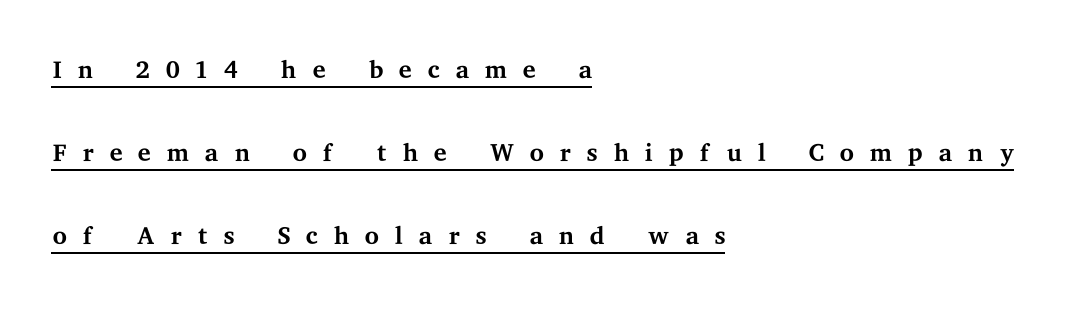
Q: Is the text bold? A: No.
Q: Is the text italic (slanted)? A: No, it is upright.
Q: Is the typeface a serif or a sans-serif typeface? A: Serif.
Q: Is the text underlined? A: Yes.
Q: How is the paragraph aligned? A: Left-aligned.
Q: Is the spacing between letters normal or unusually wide? A: Unusually wide.
Q: Is the spacing between lines tight, normal or loose? A: Loose.
Q: Width (condensed, normal, or wide)? A: Wide.
Q: Stroke contrast? A: Medium.
Q: x-height? A: Medium.
Q: Monospaced? A: No.
